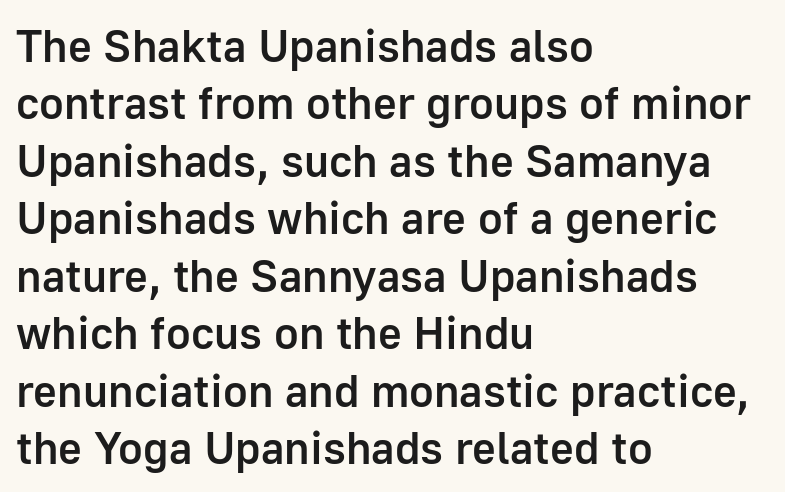
The image shows 46 px semibold sans-serif type, upright; set left-aligned, normal line spacing (1.25x), normal letter spacing, not underlined; low stroke contrast and a medium x-height.
